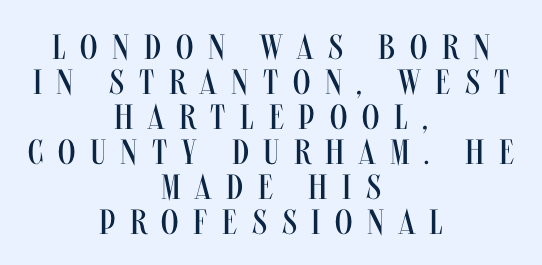
Q: Is the text bold? A: No.
Q: Is the text italic (slanted)? A: No, it is upright.
Q: Is the typeface a serif or a sans-serif typeface? A: Sans-serif.
Q: Is the text underlined? A: No.
Q: How is the paragraph aligned? A: Centered.
Q: Is the spacing between letters normal or unusually wide? A: Unusually wide.
Q: Is the spacing between lines tight, normal or loose? A: Tight.
Q: Width (condensed, normal, or wide)? A: Condensed.
Q: Stroke contrast? A: Medium.
Q: x-height? A: Large.
Q: Monospaced? A: No.
